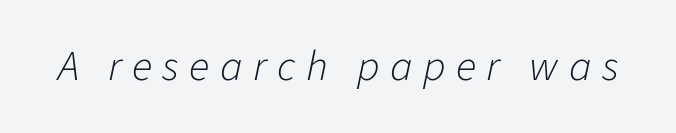
The image shows 43 px light type, italic (leaning right); set unusually wide letter spacing (+0.24 em), not underlined; low stroke contrast and a medium x-height.
